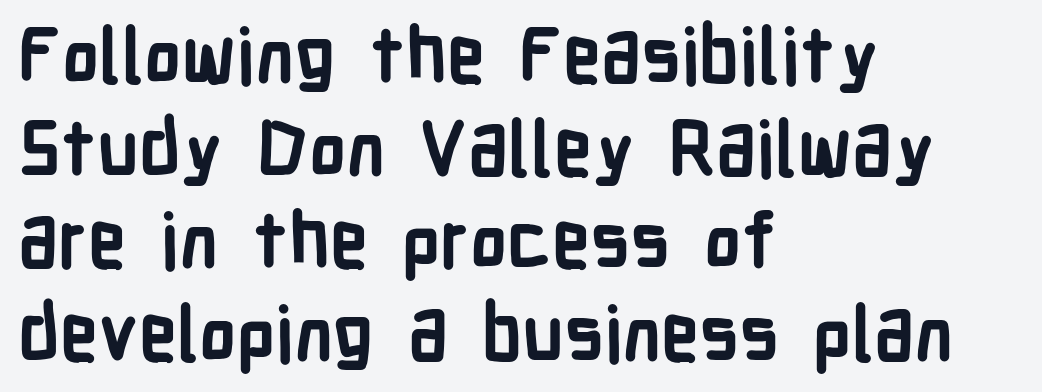
Q: Is the text bold? A: Yes.
Q: Is the text italic (slanted)? A: No, it is upright.
Q: Is the typeface a serif or a sans-serif typeface? A: Sans-serif.
Q: Is the text underlined? A: No.
Q: How is the paragraph aligned? A: Left-aligned.
Q: Is the spacing between letters normal or unusually wide? A: Normal.
Q: Width (condensed, normal, or wide)? A: Condensed.
Q: Stroke contrast? A: Low.
Q: x-height? A: Medium.
Q: Monospaced? A: No.
